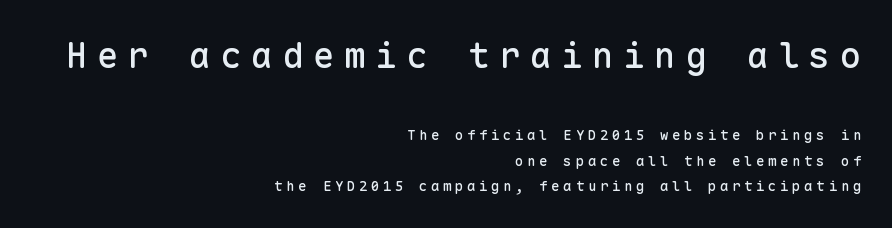
Beneath every word, the page is bare. Stroke terminals: plain, sans-serif. This sample has the even, mechanical cadence of fixed-width lettering. The rendering anchors every line to the right-hand side.
